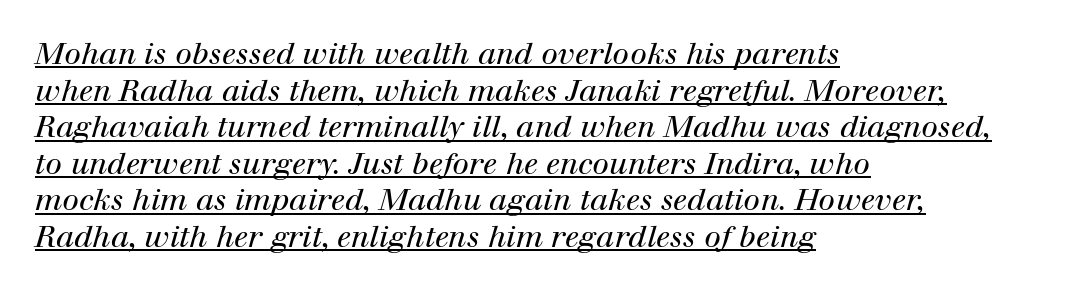
{"serif": "yes", "italic": "yes", "lean": "right", "slant_degrees": 12, "bold": "no", "weight": "regular", "width": "normal", "stroke_contrast": "high", "x_height": "medium", "monospaced": "no", "underline": "yes", "align": "left", "line_spacing_ratio": 1.22, "letter_spacing": "normal", "letter_spacing_em": 0.0, "glyph_px": 30}
